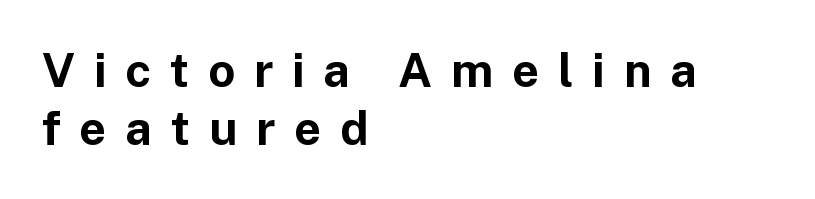
The passage shown is typeset with a sans-serif family. Students, this is bold: see how much ink each stroke carries. Descenders hang freely into open space. The typesetter chose a ragged-right arrangement here. A typesetter would mark this as roman, not italic. A typesetter would call this proportional, since set widths differ per character.
